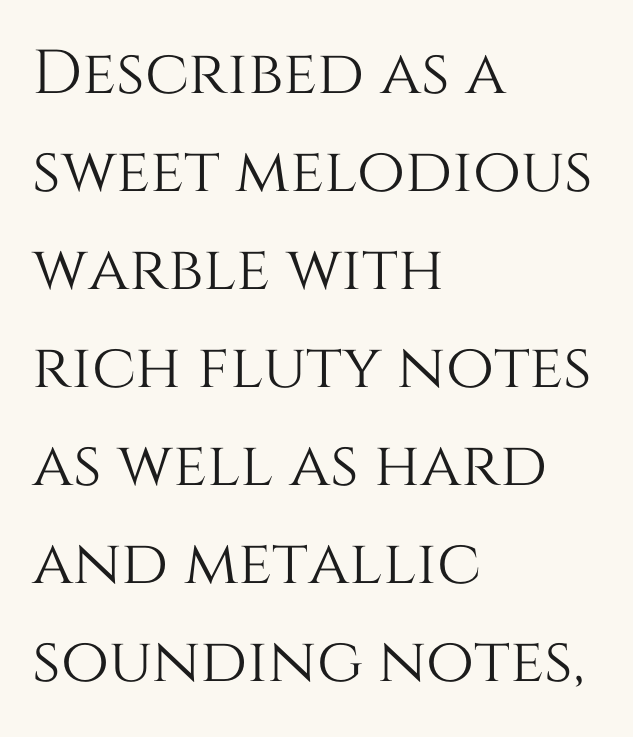
The image shows 62 px text type, upright; set left-aligned, normal line spacing (1.58x), normal letter spacing, not underlined; medium stroke contrast and a large x-height.
